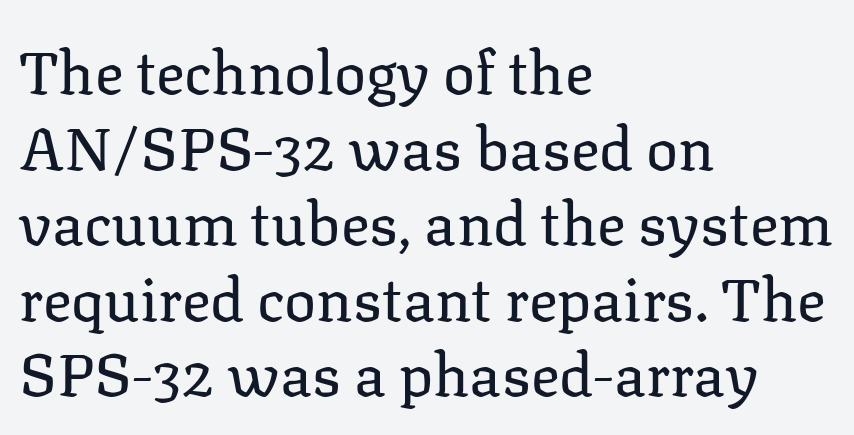
The image shows 60 px regular-weight serif type, upright; set left-aligned, normal line spacing (1.26x), normal letter spacing, not underlined; low stroke contrast and a medium x-height.
